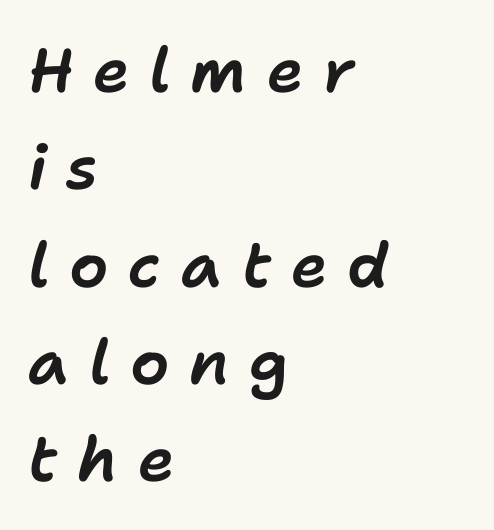
{"italic": "yes", "lean": "right", "slant_degrees": 11, "width": "normal", "stroke_contrast": "low", "x_height": "medium", "monospaced": "no", "underline": "no", "align": "left", "line_spacing": "normal", "line_spacing_ratio": 1.57, "letter_spacing": "wide", "letter_spacing_em": 0.32, "glyph_px": 62}
